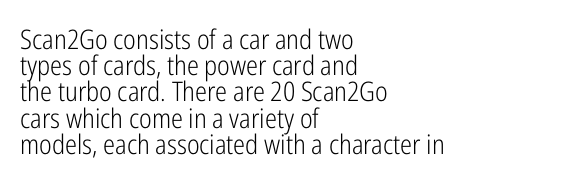
{"italic": "no", "bold": "no", "underline": "no", "align": "left", "line_spacing": "tight", "line_spacing_ratio": 0.97, "letter_spacing": "normal", "letter_spacing_em": 0.0, "glyph_px": 27}
